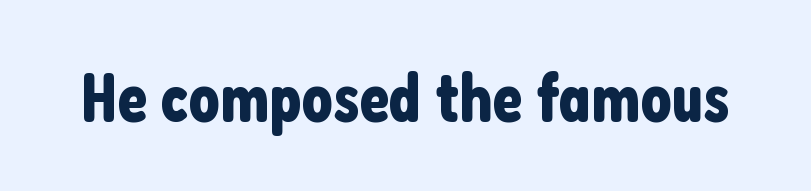
{"serif": "no", "italic": "no", "width": "condensed", "stroke_contrast": "low", "x_height": "medium", "monospaced": "no", "underline": "no", "letter_spacing": "normal", "letter_spacing_em": 0.0, "glyph_px": 69}
